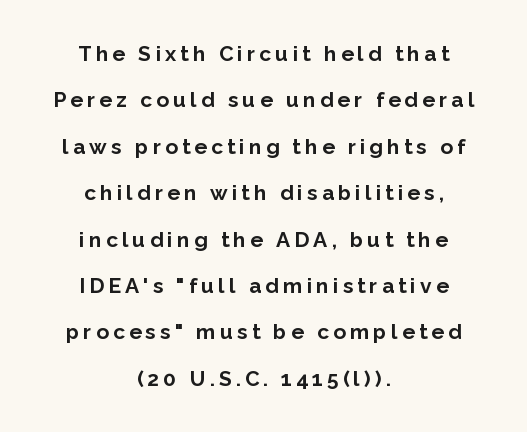
The glyphs are unaccompanied by any horizontal stroke below them. Inter-character spacing is expanded well beyond the font's built-in metrics. Each glyph is drawn with heavy, bold strokes. Posture: vertical. The lines are spread far apart with generous leading. In CSS terms this would be text-align: center.
